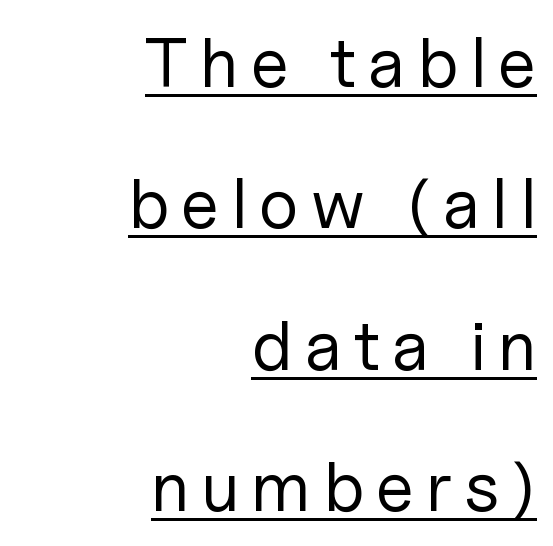
{"serif": "no", "italic": "no", "bold": "no", "weight": "regular", "width": "normal", "stroke_contrast": "low", "x_height": "medium", "monospaced": "no", "underline": "yes", "align": "right", "line_spacing": "loose", "line_spacing_ratio": 2.02, "glyph_px": 70}
